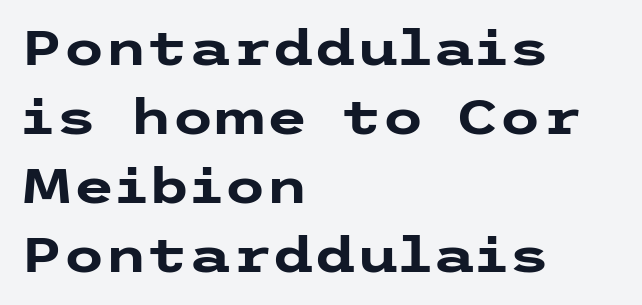
{"serif": "no", "italic": "no", "bold": "yes", "weight": "heavy", "width": "wide", "stroke_contrast": "low", "x_height": "medium", "underline": "no", "align": "left", "line_spacing": "normal", "line_spacing_ratio": 1.44, "letter_spacing": "normal", "letter_spacing_em": 0.0, "glyph_px": 48}
